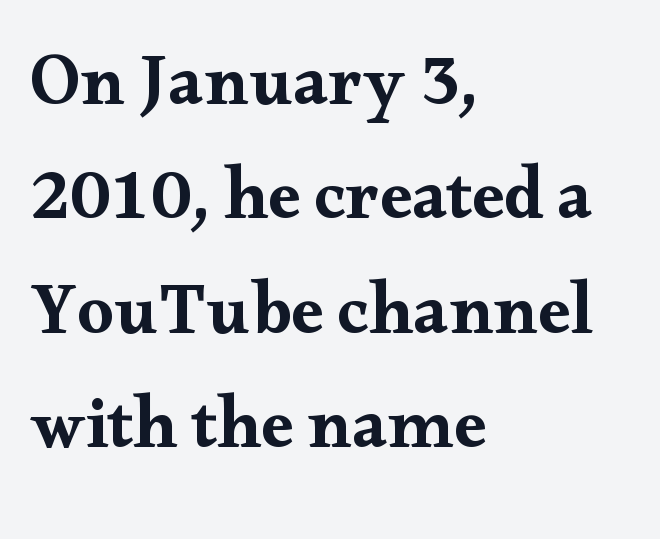
The image shows 72 px wide serif type, upright; set left-aligned, normal line spacing (1.59x), normal letter spacing, not underlined; medium stroke contrast and a small x-height.
